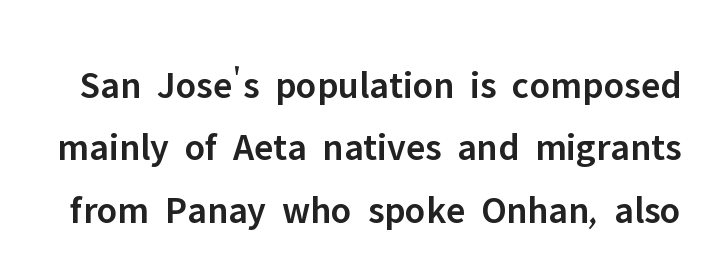
{"serif": "no", "italic": "no", "bold": "semi", "weight": "semibold", "width": "normal", "stroke_contrast": "low", "x_height": "medium", "monospaced": "no", "underline": "no", "line_spacing": "normal", "line_spacing_ratio": 1.6, "letter_spacing": "normal", "letter_spacing_em": 0.0, "glyph_px": 39}
